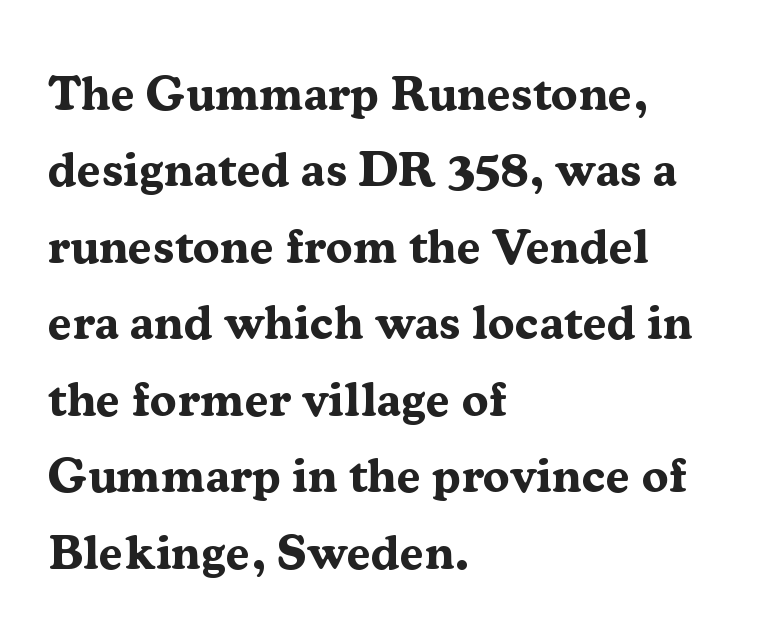
The image shows 49 px bold serif type, upright; set left-aligned, normal line spacing (1.56x), normal letter spacing, not underlined; medium stroke contrast and a medium x-height.
